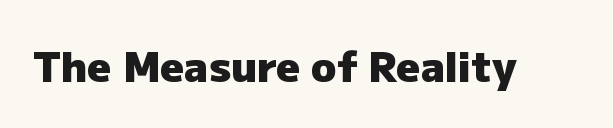
{"serif": "no", "italic": "no", "bold": "yes", "weight": "heavy", "width": "normal", "stroke_contrast": "low", "x_height": "medium", "monospaced": "no", "underline": "no", "letter_spacing": "normal", "letter_spacing_em": 0.0, "glyph_px": 42}
